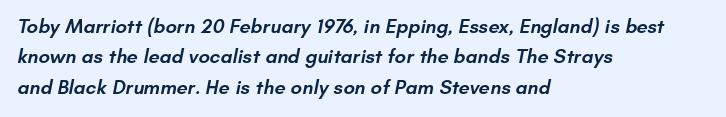
{"bold": "semi", "underline": "no", "align": "left", "line_spacing": "normal", "line_spacing_ratio": 1.52, "letter_spacing": "normal", "letter_spacing_em": 0.0, "glyph_px": 20}
